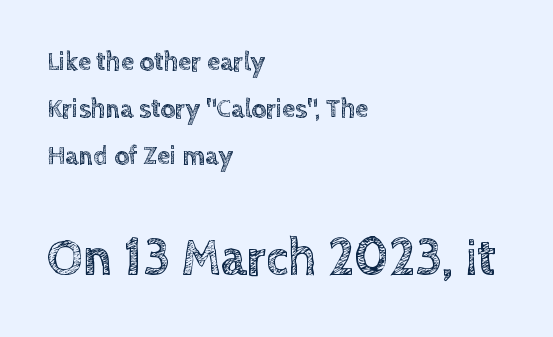
The tracking reads as untouched default to a designer's eye. Note the varied advance widths — an 'i' is clearly narrower than an 'm'. In terms of posture, this sample is upright. Caption: multi-line text, flush left, ragged right. The face used here appears at its bigger size in the lower chunk.
